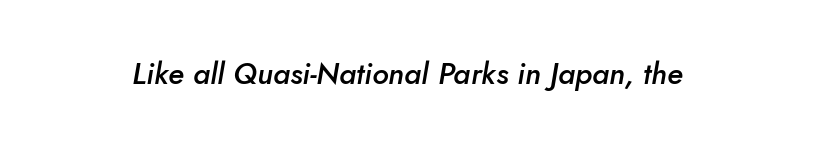
Q: Is the text bold? A: Semi-bold.
Q: Is the text italic (slanted)? A: Yes, it leans right by about 10 degrees.
Q: Is the text underlined? A: No.
Q: Is the spacing between letters normal or unusually wide? A: Normal.
Q: Width (condensed, normal, or wide)? A: Normal.
Q: Stroke contrast? A: Low.
Q: x-height? A: Small.
Q: Monospaced? A: No.
